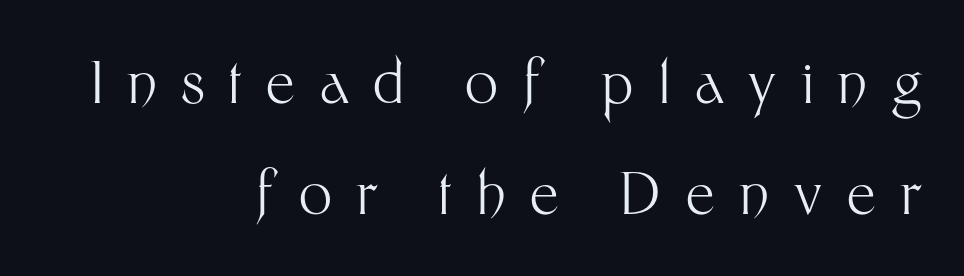
Q: Is the text bold? A: No.
Q: Is the text italic (slanted)? A: No, it is upright.
Q: Is the typeface a serif or a sans-serif typeface? A: Sans-serif.
Q: Is the text underlined? A: No.
Q: How is the paragraph aligned? A: Right-aligned.
Q: Is the spacing between letters normal or unusually wide? A: Unusually wide.
Q: Is the spacing between lines tight, normal or loose? A: Loose.
Q: Width (condensed, normal, or wide)? A: Normal.
Q: Stroke contrast? A: Medium.
Q: x-height? A: Medium.
Q: Monospaced? A: No.
